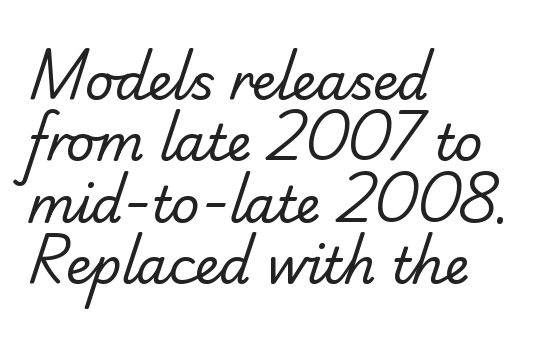
Compared with a centered layout, this one pins lines to the left instead. Letterform terminals end flat and unadorned throughout the passage. Varying glyph widths throughout — classic text-font behaviour. Is the stroke heavy? The answer is a plain regular-or-lighter. Each word holds together tightly as a unit, with standard inter-letter gaps.
